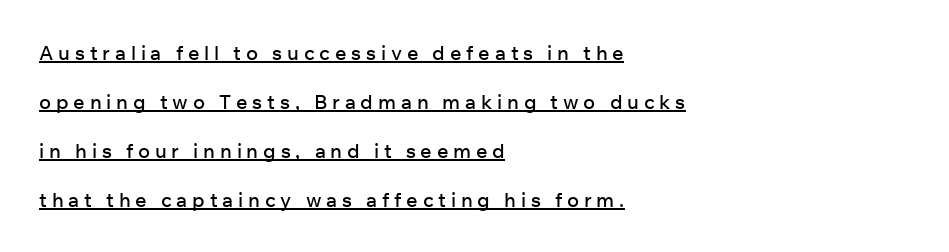
Which margin do the lines hug? The left one — the right edge is uneven. Look at the tracking — it's clearly loosened, letters drifting apart. Posture: straight, roman, zero tilt. A great deal of white space separates one row of letters from the next.
